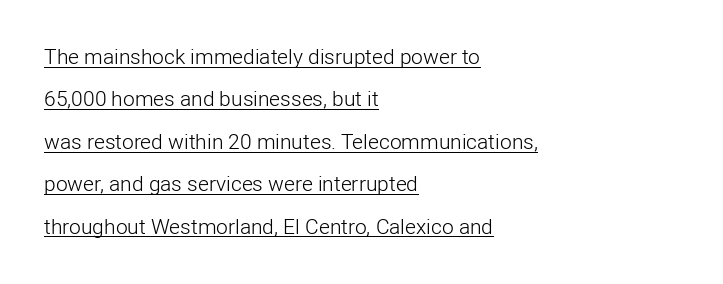
{"italic": "no", "bold": "no", "underline": "yes", "align": "left", "line_spacing": "loose", "line_spacing_ratio": 2.02, "letter_spacing": "normal", "letter_spacing_em": 0.0, "glyph_px": 21}
